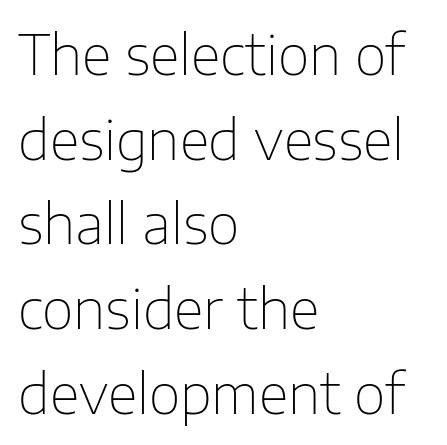
The image shows 55 px thin sans-serif type, upright; set left-aligned, normal line spacing (1.54x), normal letter spacing, not underlined; low stroke contrast and a medium x-height.
